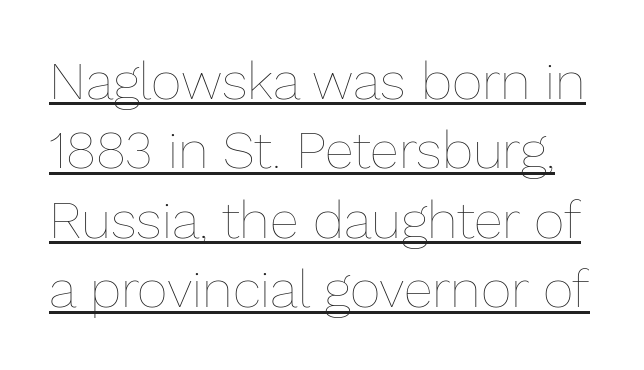
{"italic": "no", "bold": "no", "weight": "thin", "width": "normal", "stroke_contrast": "low", "x_height": "medium", "monospaced": "no", "underline": "yes", "line_spacing": "normal", "line_spacing_ratio": 1.31, "letter_spacing": "normal", "letter_spacing_em": 0.0, "glyph_px": 53}
